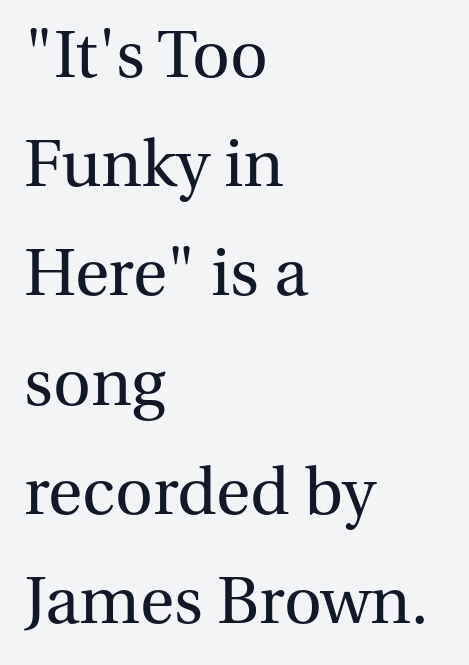
Designer's note — italics off, roman on. Nobody drew a line under any word here. How would I describe the line gaps? Plain and ordinary. Varying glyph widths throughout — classic text-font behaviour.
